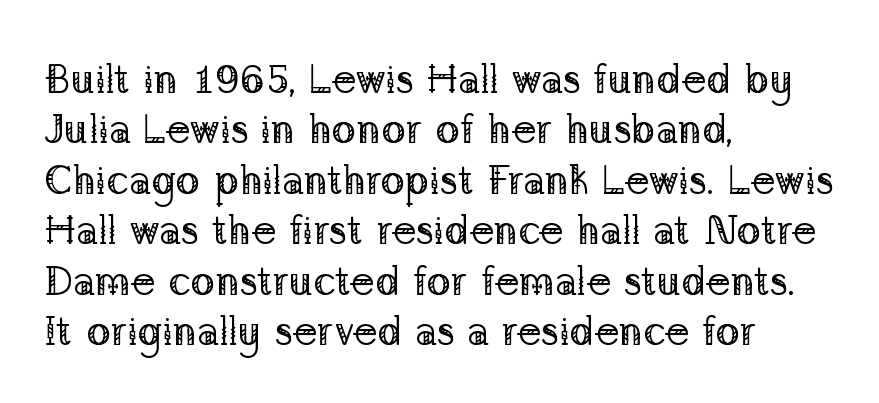
A typesetter would mark this as roman, not italic. Font category for this specimen: serif. Descender tails drop into unmarked territory. Varying glyph widths throughout — classic text-font behaviour.
